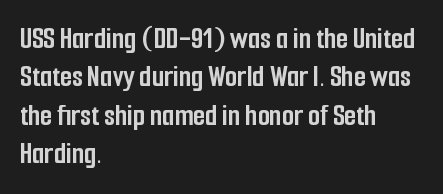
Q: Is the text bold? A: Yes.
Q: Is the text italic (slanted)? A: No, it is upright.
Q: Is the typeface a serif or a sans-serif typeface? A: Sans-serif.
Q: Is the text underlined? A: No.
Q: How is the paragraph aligned? A: Left-aligned.
Q: Is the spacing between letters normal or unusually wide? A: Normal.
Q: Width (condensed, normal, or wide)? A: Condensed.
Q: Stroke contrast? A: Low.
Q: x-height? A: Medium.
Q: Monospaced? A: No.
